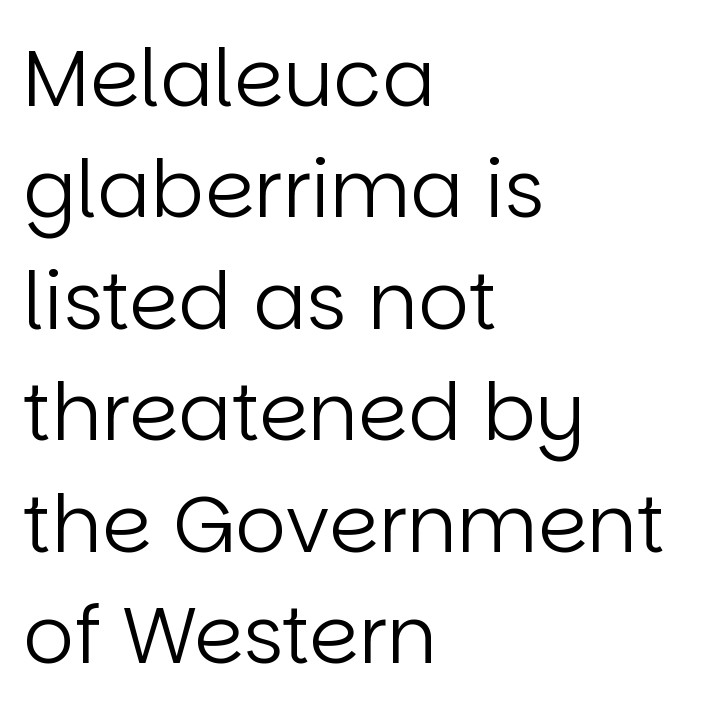
{"serif": "no", "italic": "no", "bold": "no", "weight": "regular", "width": "normal", "stroke_contrast": "low", "x_height": "large", "monospaced": "no", "underline": "no", "align": "left", "line_spacing": "normal", "line_spacing_ratio": 1.41, "letter_spacing": "normal", "letter_spacing_em": 0.0, "glyph_px": 79}
